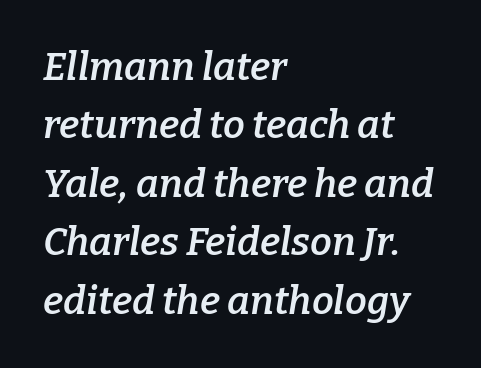
The image shows 39 px semibold serif type, italic (leaning right); set left-aligned, normal line spacing (1.5x), normal letter spacing, not underlined; low stroke contrast and a medium x-height.
